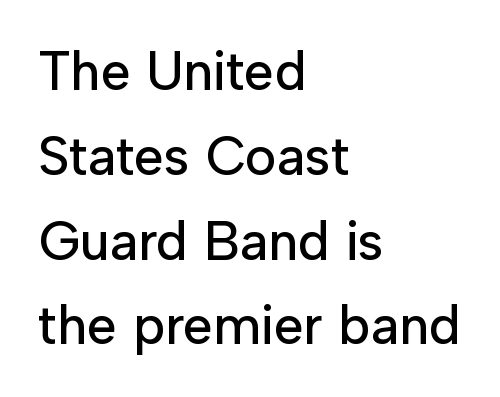
{"serif": "no", "italic": "no", "width": "normal", "stroke_contrast": "low", "x_height": "medium", "monospaced": "no", "underline": "no", "align": "left", "line_spacing": "normal", "line_spacing_ratio": 1.57, "letter_spacing": "normal", "letter_spacing_em": 0.0, "glyph_px": 54}
